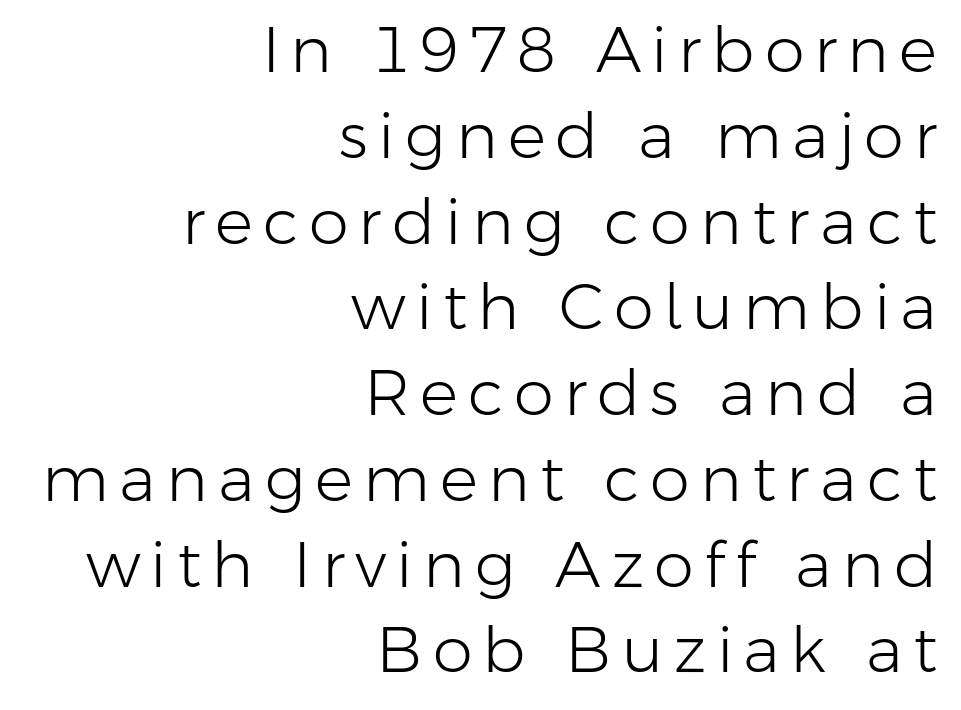
{"serif": "no", "italic": "no", "bold": "no", "weight": "light", "width": "normal", "stroke_contrast": "low", "x_height": "medium", "monospaced": "no", "underline": "no", "align": "right", "line_spacing": "normal", "line_spacing_ratio": 1.34, "glyph_px": 64}
